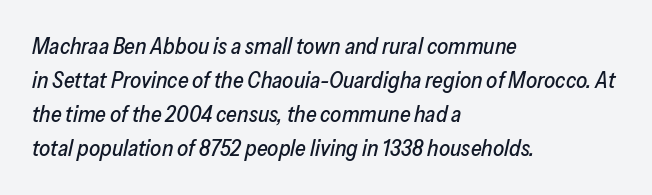
The image shows 22 px text type, italic (leaning right); set left-aligned, normal line spacing (1.54x), normal letter spacing, not underlined.
